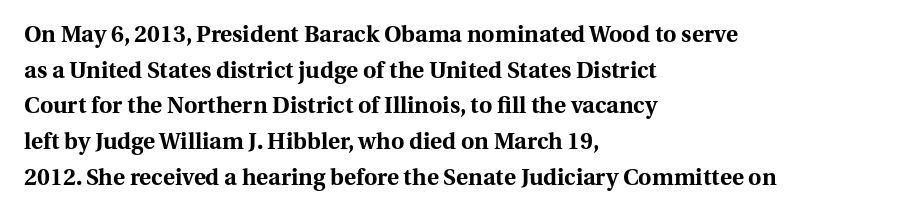
{"italic": "no", "bold": "yes", "underline": "no", "align": "left", "line_spacing": "normal", "line_spacing_ratio": 1.55, "letter_spacing": "normal", "letter_spacing_em": 0.0, "glyph_px": 23}
